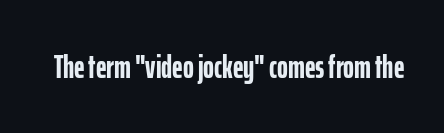
{"serif": "no", "italic": "no", "bold": "yes", "weight": "semibold", "width": "condensed", "stroke_contrast": "low", "x_height": "medium", "monospaced": "no", "underline": "no", "letter_spacing": "normal", "letter_spacing_em": 0.0, "glyph_px": 33}
